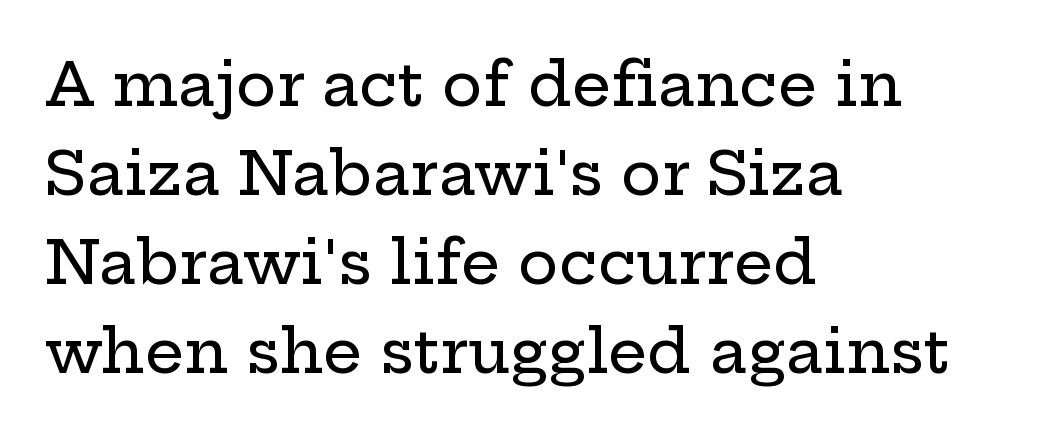
Proportional: the letters do not fall into vertical columns. You can tell it's not italic because the verticals are truly vertical. Compared with a centered layout, this one pins lines to the left instead. This sample uses a serif face. This sample keeps an unexceptional amount of space between lines.
